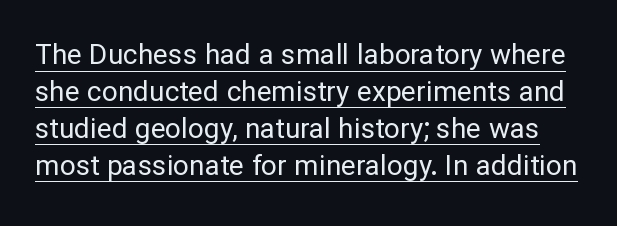
The image shows 28 px regular-weight sans-serif type, upright; set normal line spacing (1.32x), normal letter spacing, underlined; low stroke contrast and a medium x-height.
